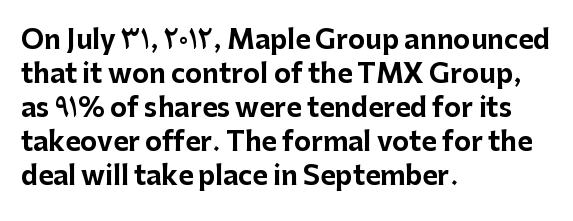
Q: Is the text bold? A: Yes.
Q: Is the text italic (slanted)? A: No, it is upright.
Q: Is the text underlined? A: No.
Q: How is the paragraph aligned? A: Left-aligned.
Q: Is the spacing between letters normal or unusually wide? A: Normal.
Q: Is the spacing between lines tight, normal or loose? A: Normal.
